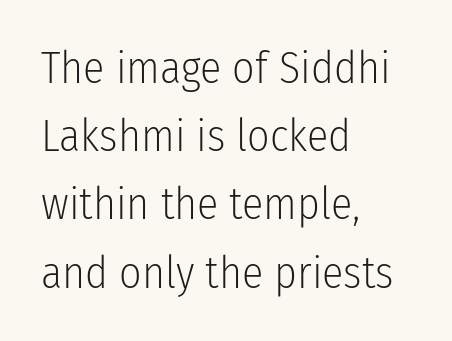
This sample keeps an unexceptional amount of space between lines. The letters advance in unequal steps, a hallmark of proportional type. This sample uses plain, unmodified letter spacing. No chunkiness to these letters — they're not bold.
